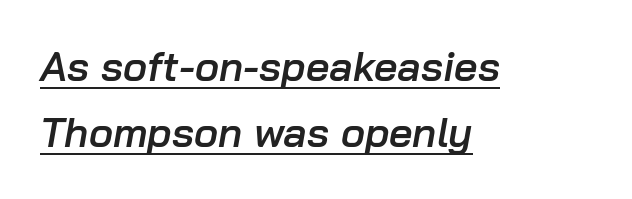
Short note: letters normally spaced. Stroke thickness is moderately raised; the sample reads as semibold. The leading is moderate, giving the passage an even texture. Compared with ordinary roman type, these characters are visibly tilted. Is this a fixed-width face? No — the glyphs have proportional, varying widths. This is underlined copy, the kind a proofreader might mark for attention.
